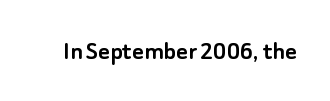
The letters advance in unequal steps, a hallmark of proportional type. A typesetter would label this face a sans. Standard letterfit; no display-style spreading of the glyphs. This sample uses an upright cut, with every glyph sitting square on the baseline.
